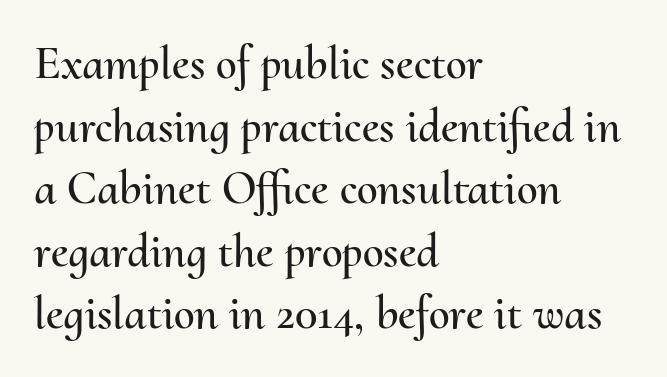
The image shows 47 px text type, upright; set left-aligned, normal line spacing (1.33x), normal letter spacing, not underlined; medium stroke contrast and a small x-height.
